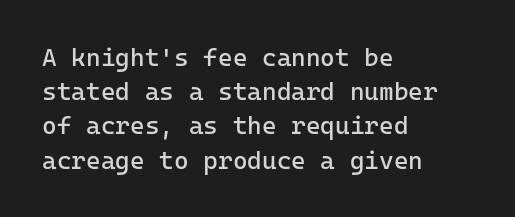
The area under the type is left untouched. A roman cut, with each character standing at attention. Observe the ordinary spacing: letters are neighbours, not strangers. Notice how the passage keeps a crisp vertical edge on the left only.
